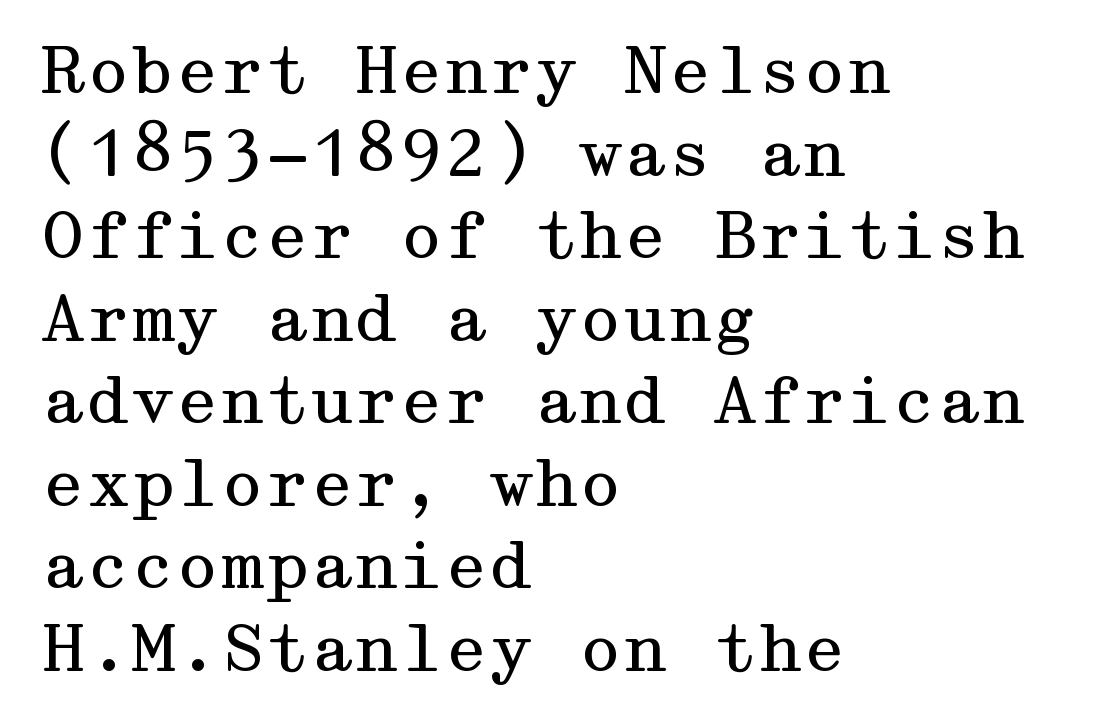
Ink coverage per letter is moderate at most. Notice how the passage keeps a crisp vertical edge on the left only. Descender tails drop into unmarked territory. The lettering stays uniformly vertical, giving the passage a roman look.
